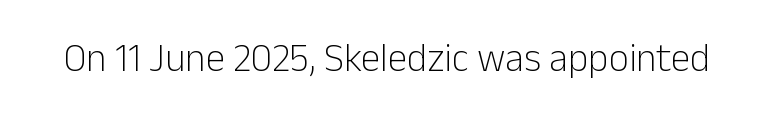
{"serif": "no", "italic": "no", "bold": "no", "weight": "light", "width": "normal", "stroke_contrast": "low", "x_height": "medium", "monospaced": "no", "underline": "no", "letter_spacing": "normal", "letter_spacing_em": 0.0, "glyph_px": 39}
